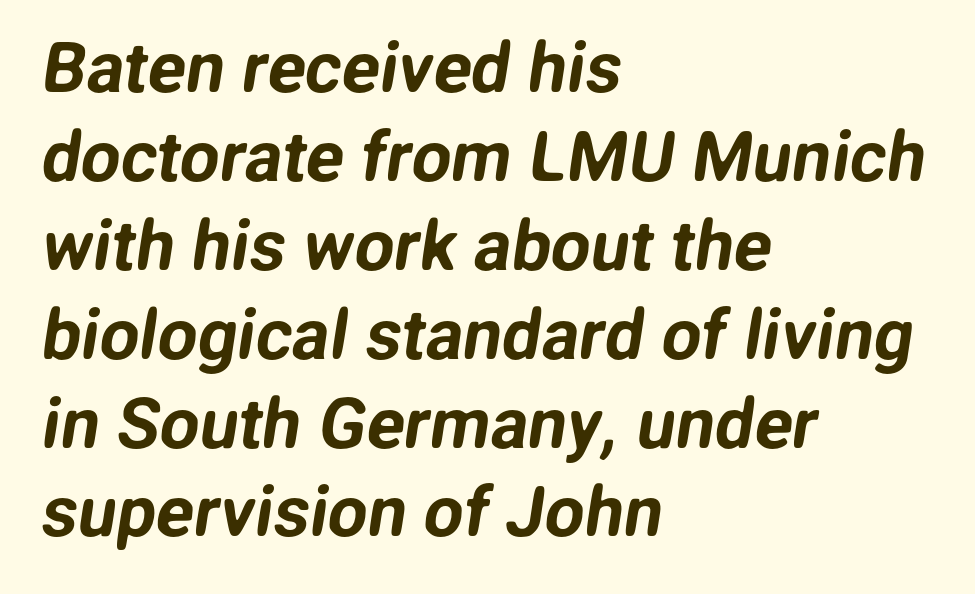
Q: Is the typeface a serif or a sans-serif typeface? A: Sans-serif.
Q: Is the text underlined? A: No.
Q: How is the paragraph aligned? A: Left-aligned.
Q: Is the spacing between letters normal or unusually wide? A: Normal.
Q: Is the spacing between lines tight, normal or loose? A: Normal.
Q: Width (condensed, normal, or wide)? A: Normal.
Q: Stroke contrast? A: Low.
Q: x-height? A: Medium.
Q: Monospaced? A: No.
